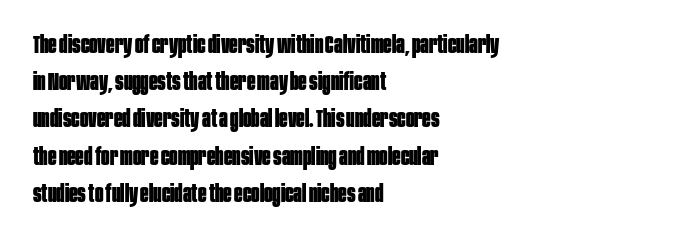
{"italic": "no", "bold": "yes", "underline": "no", "align": "left", "line_spacing": "normal", "line_spacing_ratio": 1.49, "letter_spacing": "normal", "letter_spacing_em": 0.0, "glyph_px": 25}
